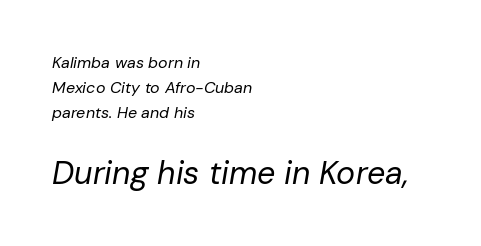
Q: Is the text bold? A: No.
Q: Is the text italic (slanted)? A: Yes, it leans right by about 10 degrees.
Q: Is the text underlined? A: No.
Q: How is the paragraph aligned? A: Left-aligned.
Q: Is the spacing between letters normal or unusually wide? A: Normal.
Q: Is the spacing between lines tight, normal or loose? A: Normal.
Q: Which block of text is set in a larger size, the first (top) or the second (bottom)? A: The second (bottom) one.
Q: Width (condensed, normal, or wide)? A: Normal.
Q: Stroke contrast? A: Low.
Q: x-height? A: Medium.
Q: Monospaced? A: No.
